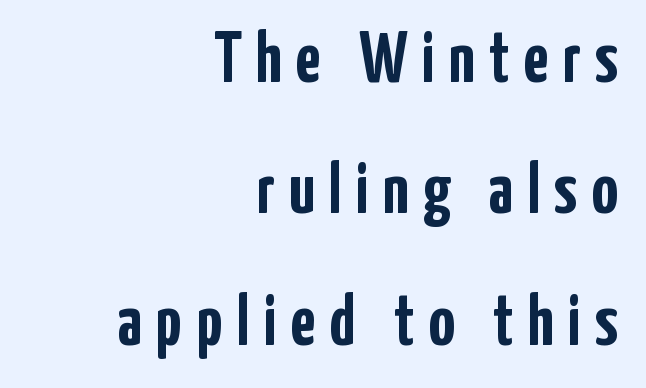
Proportional: the letters do not fall into vertical columns. Are there feet on the stems? There aren't — it's a sans. Heavy, bold letterforms. A bare baseline throughout the passage.
